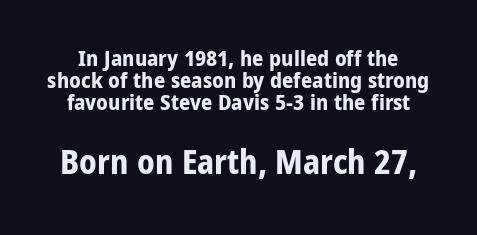
{"serif": "no", "italic": "no", "bold": "yes", "weight": "bold", "width": "condensed", "stroke_contrast": "low", "x_height": "medium", "monospaced": "no", "underline": "no", "align": "center", "line_spacing": "tight", "line_spacing_ratio": 1.01, "letter_spacing": "normal", "letter_spacing_em": 0.0, "larger_block": "second", "size_ratio": 1.5, "glyph_px": 33}
